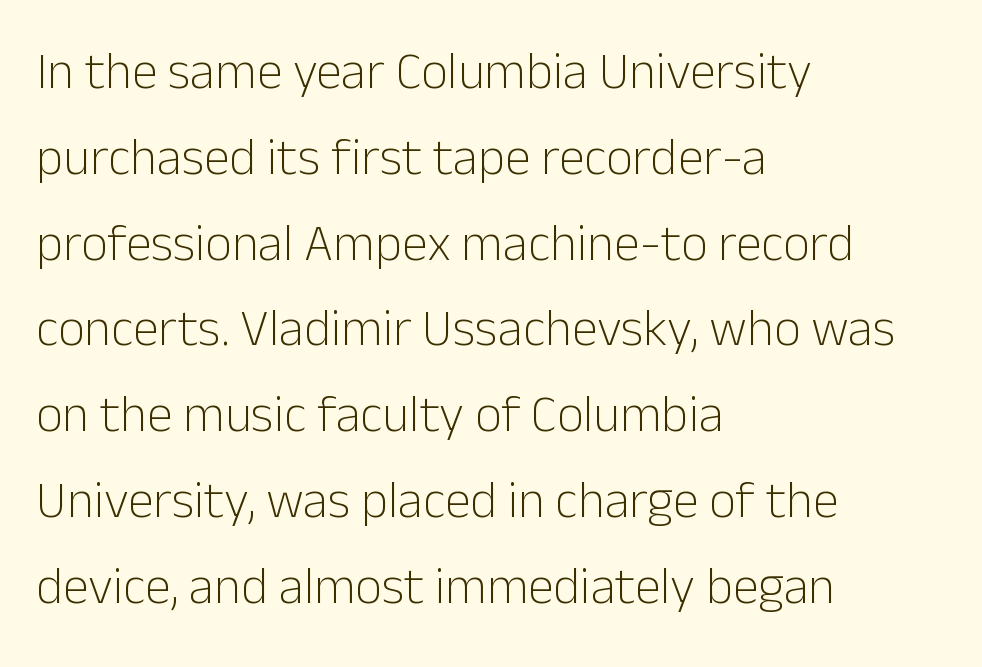
The image shows 52 px light sans-serif type, upright; set left-aligned, normal line spacing (1.65x), normal letter spacing, not underlined; low stroke contrast and a medium x-height.
